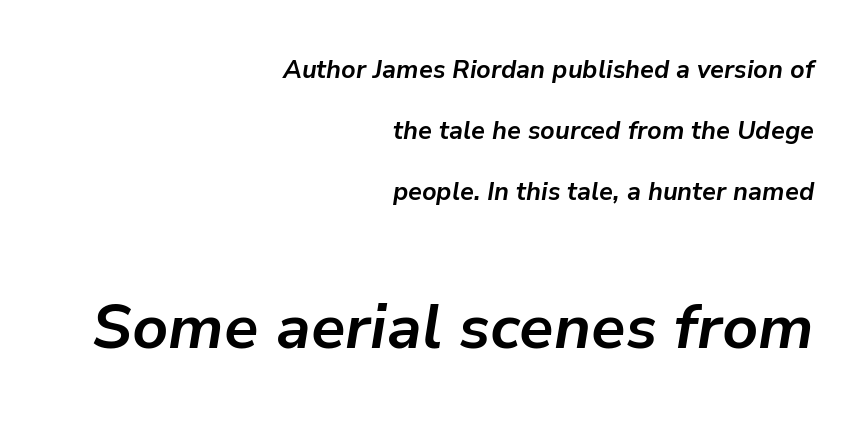
The image shows 62 px bold type, italic (leaning right); set right-aligned, loose line spacing (2.44x), normal letter spacing, not underlined; the second (bottom) block is 2.48x larger; low stroke contrast and a medium x-height.
